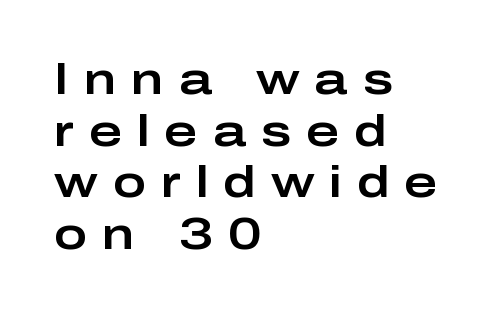
Q: Is the text italic (slanted)? A: No, it is upright.
Q: Is the typeface a serif or a sans-serif typeface? A: Sans-serif.
Q: Is the text underlined? A: No.
Q: How is the paragraph aligned? A: Left-aligned.
Q: Is the spacing between letters normal or unusually wide? A: Unusually wide.
Q: Is the spacing between lines tight, normal or loose? A: Tight.
Q: Width (condensed, normal, or wide)? A: Wide.
Q: Stroke contrast? A: Low.
Q: x-height? A: Medium.
Q: Monospaced? A: No.
